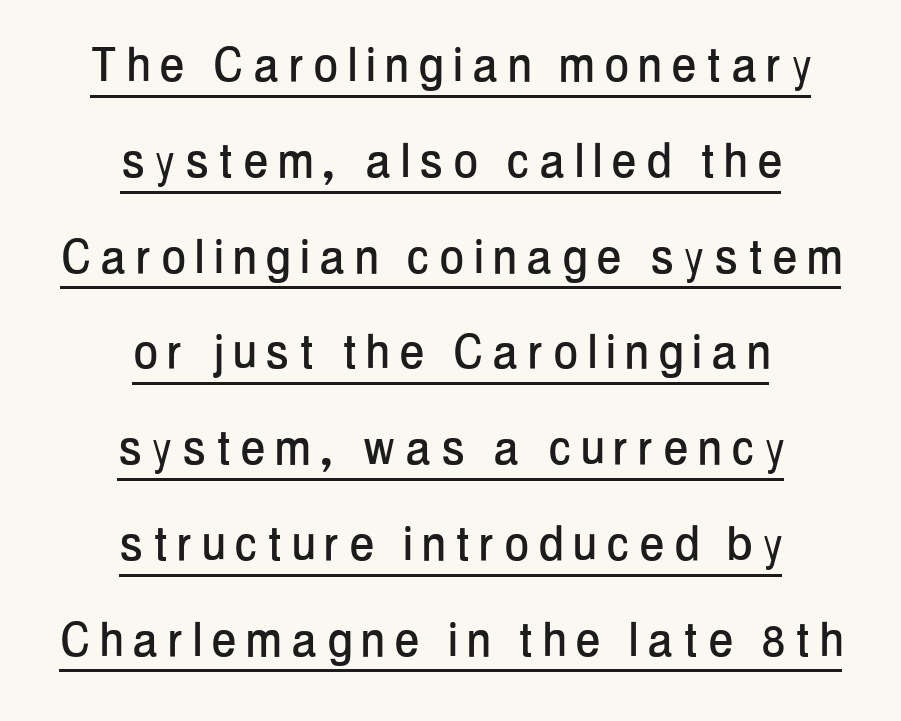
{"serif": "no", "italic": "no", "width": "condensed", "stroke_contrast": "low", "x_height": "medium", "monospaced": "no", "underline": "yes", "align": "center", "line_spacing": "normal", "line_spacing_ratio": 1.68, "letter_spacing": "wide", "letter_spacing_em": 0.2, "glyph_px": 57}
